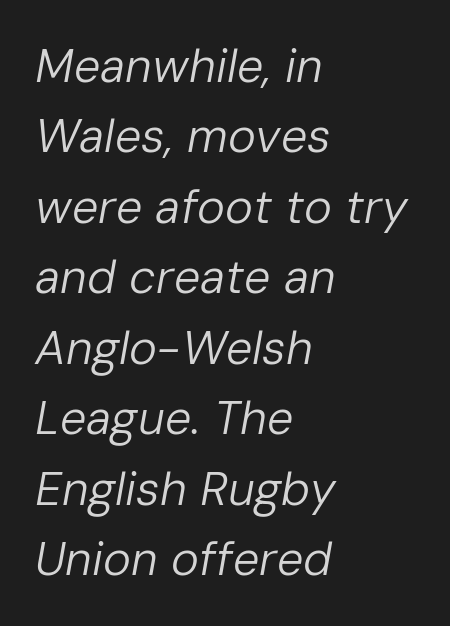
{"italic": "yes", "lean": "right", "slant_degrees": 10, "bold": "no", "weight": "regular", "width": "normal", "stroke_contrast": "low", "x_height": "medium", "monospaced": "no", "underline": "no", "align": "left", "line_spacing": "normal", "line_spacing_ratio": 1.5, "letter_spacing": "normal", "letter_spacing_em": 0.0, "glyph_px": 47}
